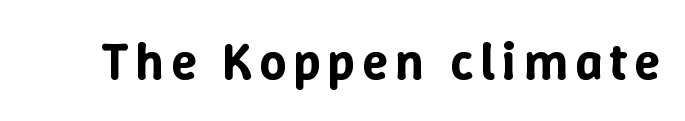
The lettering stays uniformly vertical, giving the passage a roman look. Spacing verdict: proportional, widths tailored to each character. Has an underline been added? It has not.
